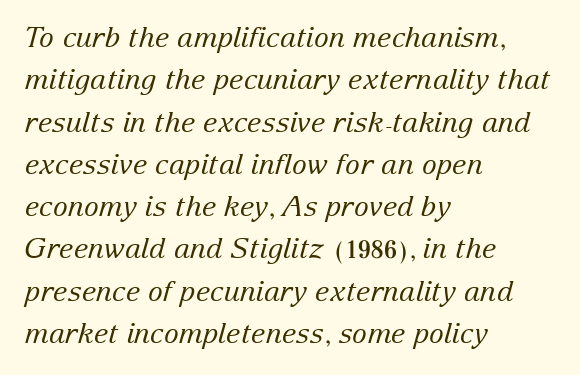
The image shows 28 px regular-weight serif type, italic (leaning right); set left-aligned, normal line spacing (1.51x), normal letter spacing, not underlined; low stroke contrast and a medium x-height.
